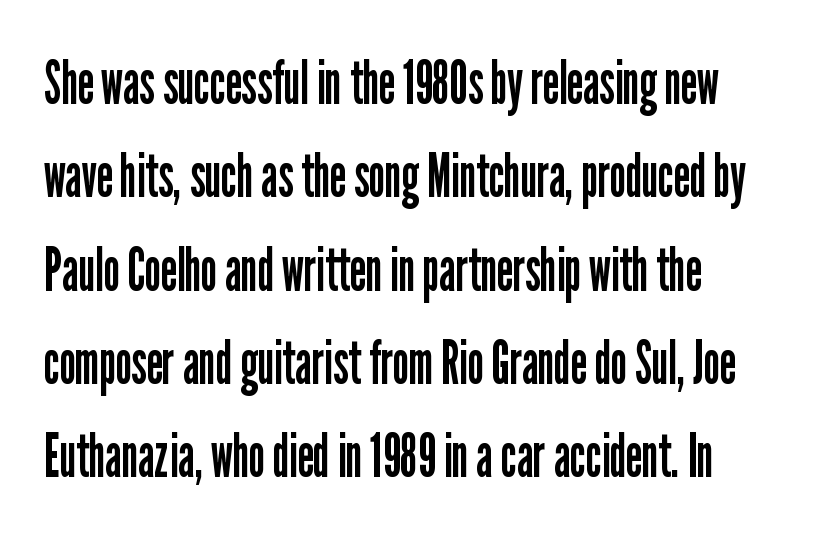
The image shows 61 px regular-weight, condensed sans-serif type, upright; set normal line spacing (1.53x), normal letter spacing, not underlined; low stroke contrast and a medium x-height.
